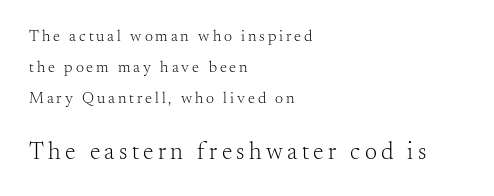
Is the block centered? No — it sits flush against the left margin. Characters remain perfectly vertical along every line. The designer gave the closing block more size than the opening block. Stem width sits at or under what a default text font uses. Line spacing here is loose.
